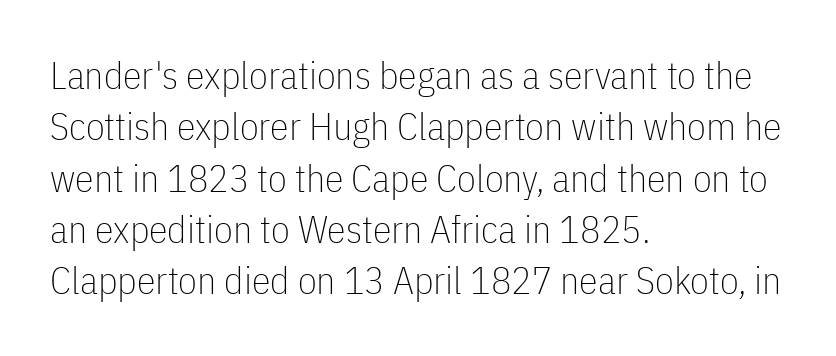
{"serif": "no", "italic": "no", "bold": "no", "weight": "thin", "width": "condensed", "stroke_contrast": "low", "x_height": "medium", "monospaced": "no", "underline": "no", "align": "left", "line_spacing": "normal", "line_spacing_ratio": 1.35, "letter_spacing": "normal", "letter_spacing_em": 0.0, "glyph_px": 38}
